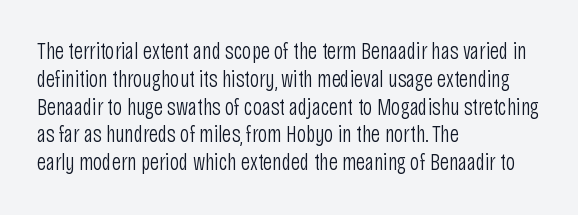
The image shows 23 px text type, upright; set left-aligned, line spacing 1.21x, normal letter spacing, not underlined.
